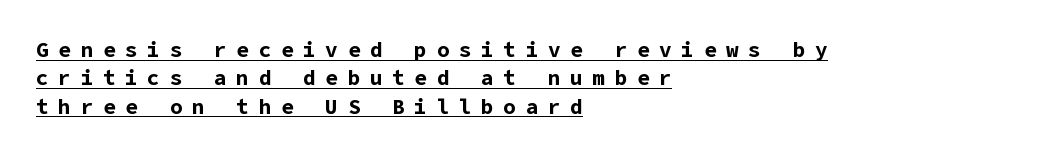
Q: Is the text bold? A: Yes.
Q: Is the text italic (slanted)? A: No, it is upright.
Q: Is the text underlined? A: Yes.
Q: How is the paragraph aligned? A: Left-aligned.
Q: Is the spacing between letters normal or unusually wide? A: Unusually wide.
Q: Is the spacing between lines tight, normal or loose? A: Normal.
